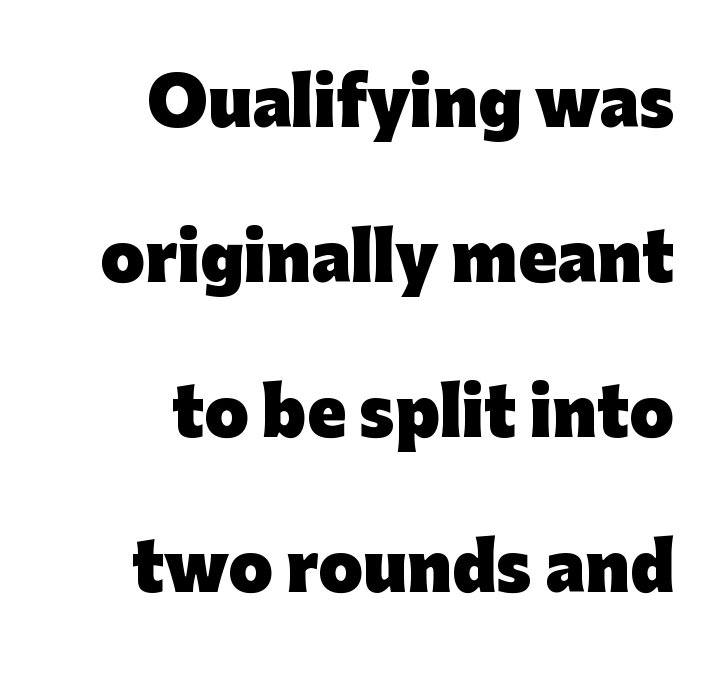
{"serif": "no", "italic": "no", "bold": "yes", "weight": "heavy", "width": "normal", "stroke_contrast": "low", "x_height": "medium", "monospaced": "no", "underline": "no", "align": "right", "line_spacing": "loose", "line_spacing_ratio": 2.42, "letter_spacing": "normal", "letter_spacing_em": 0.0, "glyph_px": 64}
